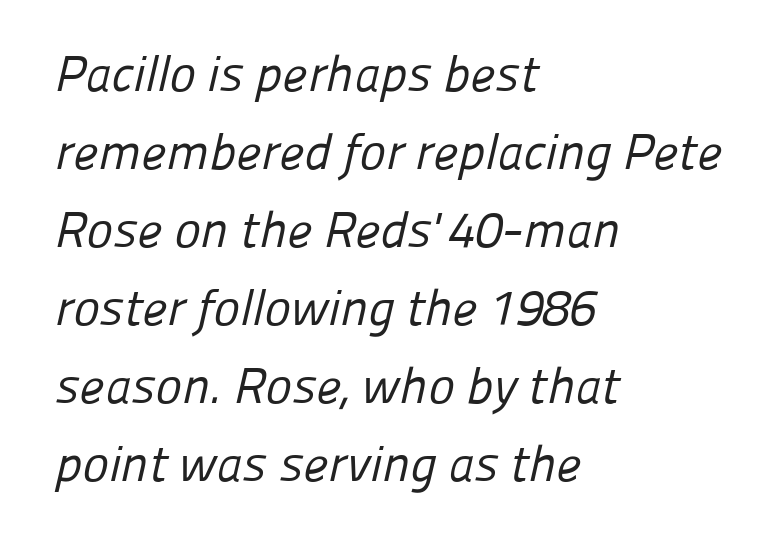
The image shows 50 px regular-weight sans-serif type; set left-aligned, normal line spacing (1.56x), normal letter spacing, not underlined; low stroke contrast and a medium x-height.
